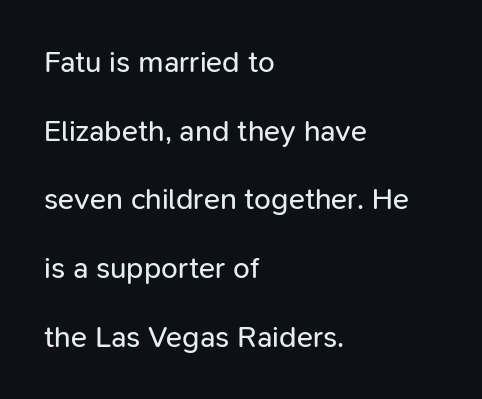
Q: Is the text bold? A: No.
Q: Is the text italic (slanted)? A: No, it is upright.
Q: Is the typeface a serif or a sans-serif typeface? A: Sans-serif.
Q: Is the text underlined? A: No.
Q: How is the paragraph aligned? A: Left-aligned.
Q: Is the spacing between letters normal or unusually wide? A: Normal.
Q: Is the spacing between lines tight, normal or loose? A: Loose.
Q: Width (condensed, normal, or wide)? A: Normal.
Q: Stroke contrast? A: Low.
Q: x-height? A: Medium.
Q: Monospaced? A: No.
